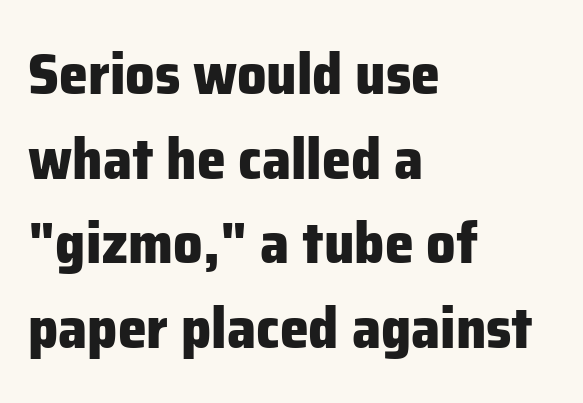
If you measured baseline to baseline, you'd find a middling distance. Clear beneath every line of the passage. Italic: no, the glyphs are upright roman. You could not count columns in this text — the font is proportionally spaced. The passage shown has conventional tracking throughout.
